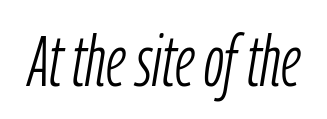
A typesetter would call this zero additional tracking. No word sits above an underline. Weight: not bold — regular or lighter. Proportional: the letters do not fall into vertical columns. The text carries the slant typical of an italic or oblique font.
